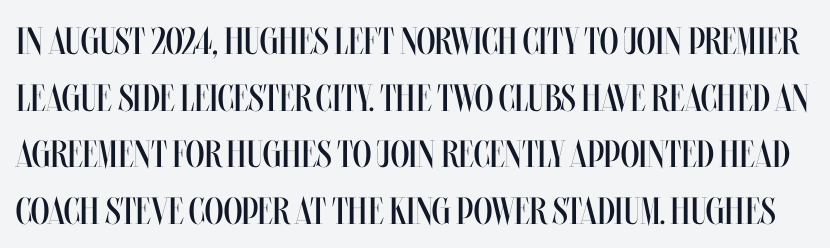
Plain, unruled lines of type. You could not count columns in this text — the font is proportionally spaced. Characters follow at the spacing the type designer built in. Whoever set this chose a conventional vertical rhythm. The letters stand straight up with perfectly vertical stems. The weight would be labelled regular, book, light, or lighter still.
